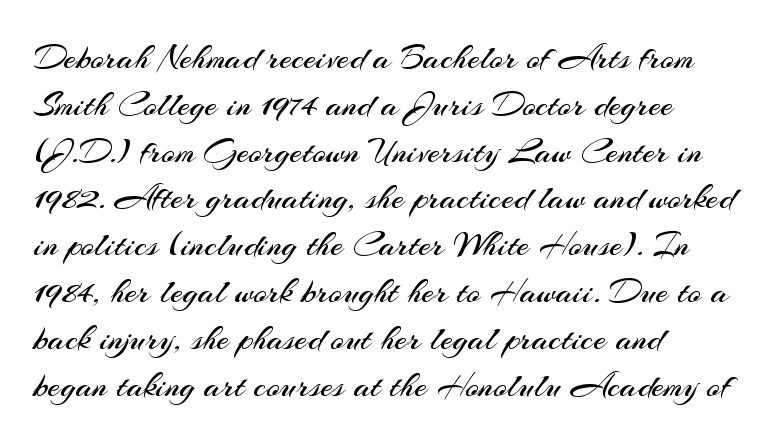
Q: Is the text bold? A: No.
Q: Is the text italic (slanted)? A: Yes.
Q: Is the typeface a serif or a sans-serif typeface? A: Sans-serif.
Q: Is the text underlined? A: No.
Q: How is the paragraph aligned? A: Left-aligned.
Q: Is the spacing between letters normal or unusually wide? A: Normal.
Q: Is the spacing between lines tight, normal or loose? A: Normal.
Q: Width (condensed, normal, or wide)? A: Normal.
Q: Stroke contrast? A: Medium.
Q: x-height? A: Small.
Q: Monospaced? A: No.
